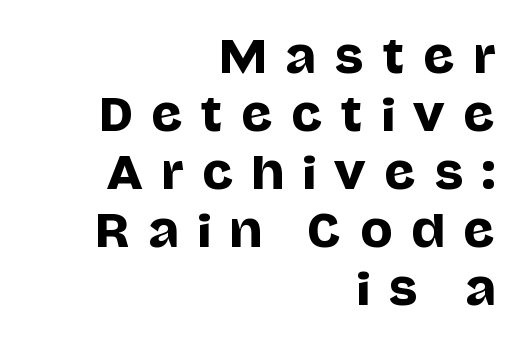
Q: Is the text italic (slanted)? A: No, it is upright.
Q: Is the typeface a serif or a sans-serif typeface? A: Sans-serif.
Q: Is the text underlined? A: No.
Q: How is the paragraph aligned? A: Right-aligned.
Q: Is the spacing between letters normal or unusually wide? A: Unusually wide.
Q: Is the spacing between lines tight, normal or loose? A: Normal.
Q: Width (condensed, normal, or wide)? A: Normal.
Q: Stroke contrast? A: Low.
Q: x-height? A: Large.
Q: Monospaced? A: No.
